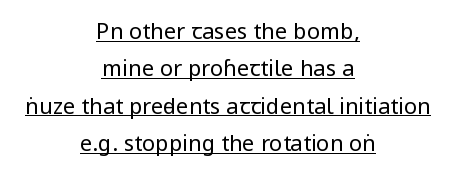
Neither beginnings nor endings align; midpoints do. The cut favours lightness, reaching ordinary text weight at its darkest. The axis of the letterforms is exactly vertical. Horizontal bands of white between lines are of average thickness. The passage shown is underscored from start to finish. Short note: letters normally spaced.
